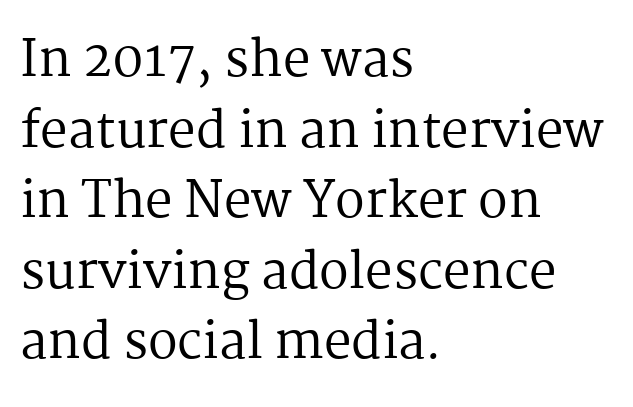
The image shows 49 px regular-weight serif type, upright; set left-aligned, normal line spacing (1.44x), normal letter spacing, not underlined; medium stroke contrast and a medium x-height.
